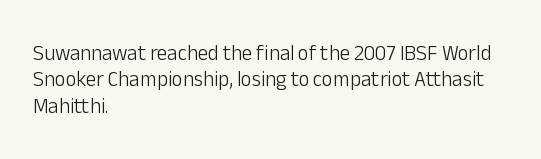
{"italic": "no", "bold": "no", "underline": "no", "align": "left", "line_spacing": "normal", "line_spacing_ratio": 1.26, "letter_spacing": "normal", "letter_spacing_em": 0.0, "glyph_px": 21}
